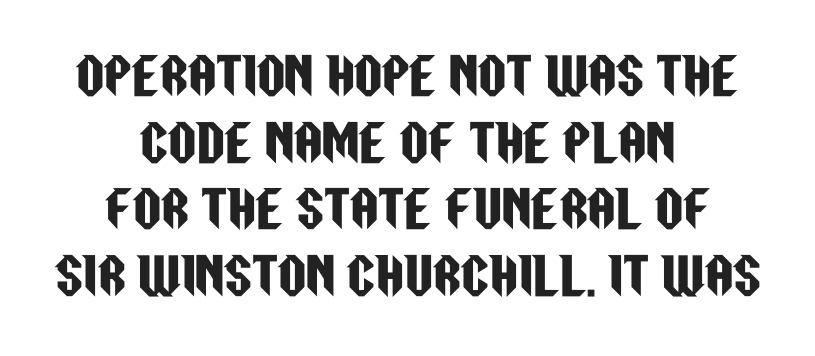
The image shows 49 px condensed sans-serif type, upright; set centered, normal line spacing (1.36x), normal letter spacing, not underlined; low stroke contrast and a large x-height.
